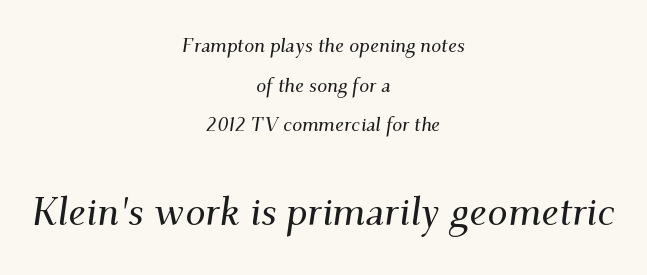
Q: Is the text italic (slanted)? A: Yes, it leans right by about 9 degrees.
Q: Is the typeface a serif or a sans-serif typeface? A: Serif.
Q: Is the text underlined? A: No.
Q: How is the paragraph aligned? A: Centered.
Q: Is the spacing between letters normal or unusually wide? A: Normal.
Q: Is the spacing between lines tight, normal or loose? A: Loose.
Q: Which block of text is set in a larger size, the first (top) or the second (bottom)? A: The second (bottom) one.
Q: Width (condensed, normal, or wide)? A: Normal.
Q: Stroke contrast? A: Medium.
Q: x-height? A: Small.
Q: Monospaced? A: No.
